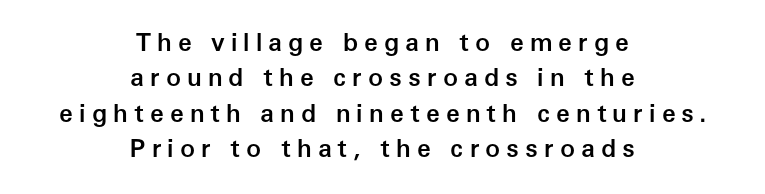
Q: Is the text bold? A: Semi-bold.
Q: Is the text italic (slanted)? A: No, it is upright.
Q: Is the text underlined? A: No.
Q: How is the paragraph aligned? A: Centered.
Q: Is the spacing between letters normal or unusually wide? A: Unusually wide.
Q: Is the spacing between lines tight, normal or loose? A: Normal.
